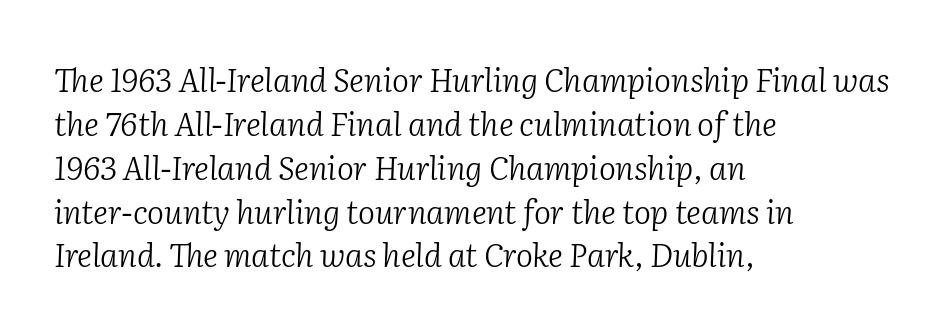
{"serif": "yes", "italic": "yes", "lean": "right", "slant_degrees": 2, "bold": "no", "weight": "light", "width": "normal", "stroke_contrast": "low", "x_height": "medium", "monospaced": "no", "underline": "no", "align": "left", "line_spacing": "normal", "line_spacing_ratio": 1.37, "letter_spacing": "normal", "letter_spacing_em": 0.0, "glyph_px": 32}
